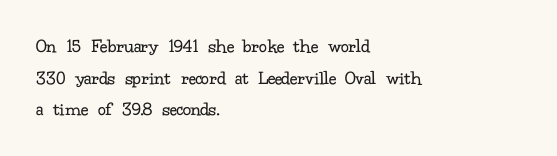
Teacher's note: observe the even left margin — that is flush-left alignment. The passage shown is not underscored anywhere. The rendering uses a moderate line-height, typical for paragraphs. Ascenders rise straight up at ninety degrees. Nobody touched the tracking dial on this one.
